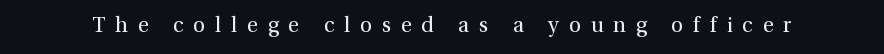
{"italic": "no", "bold": "no", "underline": "no", "letter_spacing": "wide", "letter_spacing_em": 0.47, "glyph_px": 21}
